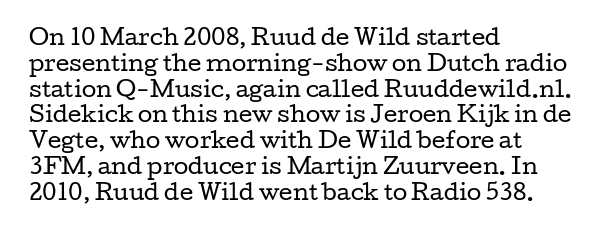
The image shows 21 px text type, upright; set left-aligned, line spacing 1.23x, normal letter spacing, not underlined.
